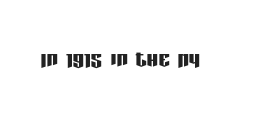
I'd call this a sans setting — the letters go barefoot. The space directly below the letters is spotless. Spacing verdict: proportional, widths tailored to each character. Do the letters lean? They stand straight.
